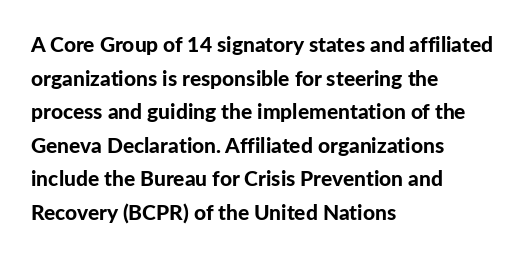
The image shows 21 px bold type, upright; set left-aligned, normal line spacing (1.6x), normal letter spacing, not underlined.
